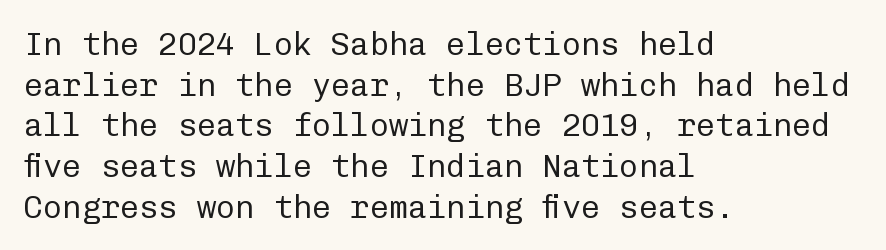
Q: Is the text bold? A: No.
Q: Is the text italic (slanted)? A: No, it is upright.
Q: Is the typeface a serif or a sans-serif typeface? A: Sans-serif.
Q: Is the text underlined? A: No.
Q: How is the paragraph aligned? A: Left-aligned.
Q: Is the spacing between letters normal or unusually wide? A: Normal.
Q: Is the spacing between lines tight, normal or loose? A: Normal.
Q: Width (condensed, normal, or wide)? A: Normal.
Q: Stroke contrast? A: Low.
Q: x-height? A: Medium.
Q: Monospaced? A: Yes.
